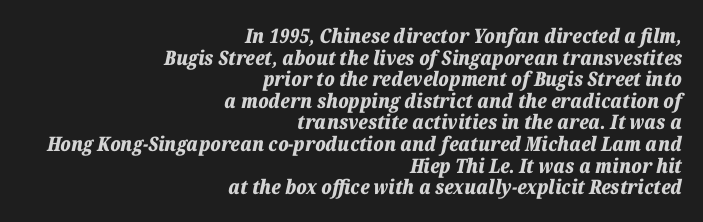
These lines keep a tight, regular rhythm from letter to letter. Line spacing here is tight. Words float on clear page, feet unadorned. Is the block centered? No — it sits flush against the right margin. Students, this is bold: see how much ink each stroke carries.
